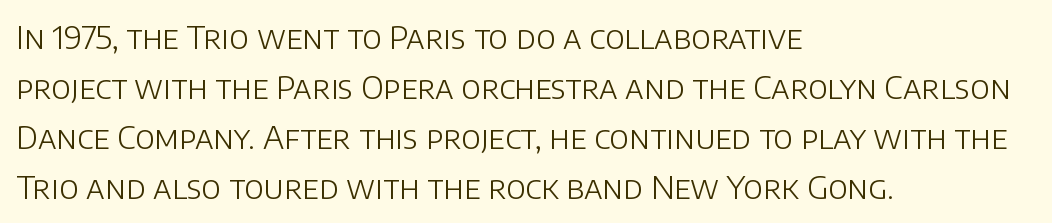
{"serif": "no", "italic": "no", "bold": "no", "weight": "light", "width": "normal", "stroke_contrast": "low", "x_height": "large", "monospaced": "no", "underline": "no", "align": "left", "line_spacing": "normal", "line_spacing_ratio": 1.56, "letter_spacing": "normal", "letter_spacing_em": 0.0, "glyph_px": 32}
